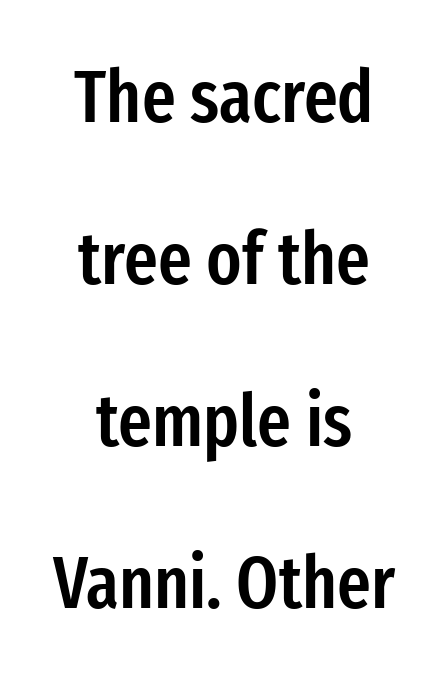
You could not count columns in this text — the font is proportionally spaced. When letters stand straight like this, we call the style roman or upright. Bold? Not quite — semibold, heavier than regular but stopping short. Check the space under the baseline: it is left empty.
